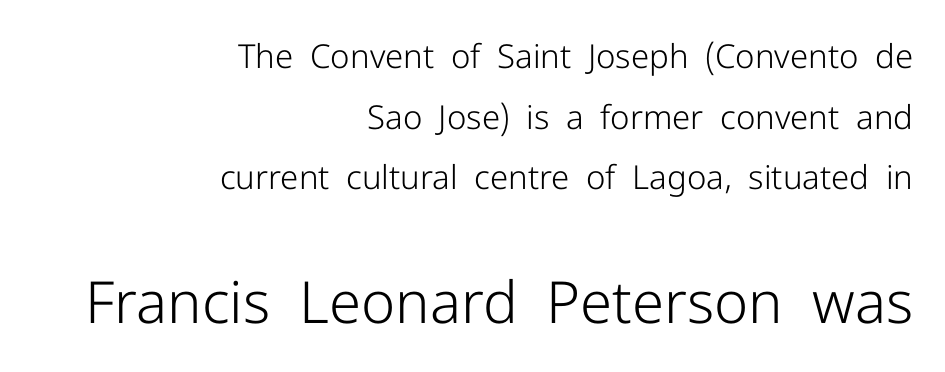
Q: Is the text bold? A: No.
Q: Is the text italic (slanted)? A: No, it is upright.
Q: Is the typeface a serif or a sans-serif typeface? A: Sans-serif.
Q: Is the text underlined? A: No.
Q: How is the paragraph aligned? A: Right-aligned.
Q: Is the spacing between letters normal or unusually wide? A: Normal.
Q: Which block of text is set in a larger size, the first (top) or the second (bottom)? A: The second (bottom) one.
Q: Width (condensed, normal, or wide)? A: Normal.
Q: Stroke contrast? A: Low.
Q: x-height? A: Medium.
Q: Monospaced? A: No.
